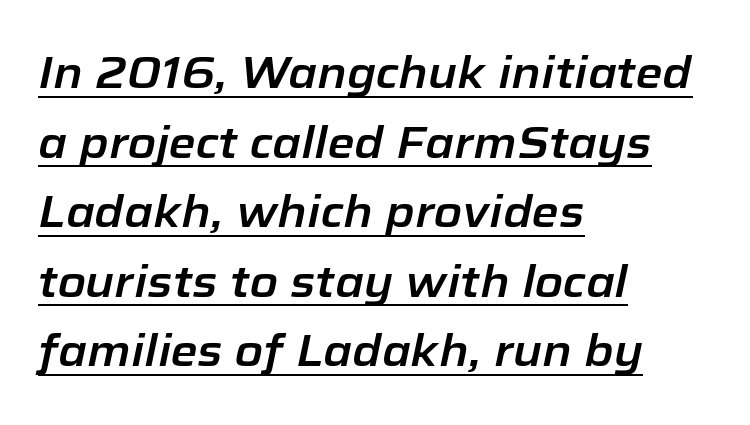
Q: Is the text italic (slanted)? A: Yes, it leans right by about 12 degrees.
Q: Is the text underlined? A: Yes.
Q: How is the paragraph aligned? A: Left-aligned.
Q: Is the spacing between letters normal or unusually wide? A: Normal.
Q: Is the spacing between lines tight, normal or loose? A: Normal.
Q: Width (condensed, normal, or wide)? A: Normal.
Q: Stroke contrast? A: Low.
Q: x-height? A: Medium.
Q: Monospaced? A: No.
